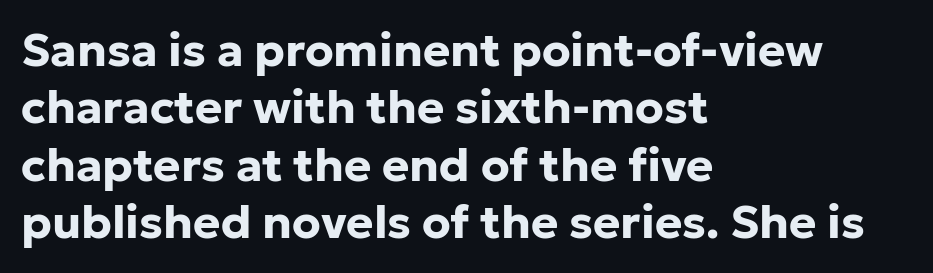
The image shows 46 px bold sans-serif type, upright; set left-aligned, normal line spacing (1.25x), normal letter spacing, not underlined; low stroke contrast and a medium x-height.
